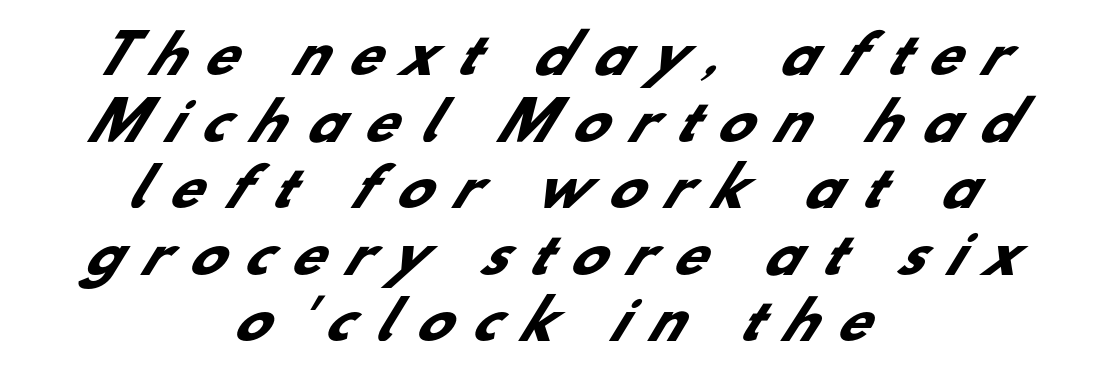
Typesetter's note: full bold, strokes at maximum text heaviness. Notice how the passage keeps no hard edge, just a central spine. The tracking reads as deliberately expanded to a designer's eye. Font category for this specimen: sans-serif. Each letter keeps its own natural width here, so spacing adapts to shape. The rendering uses a moderate line-height, typical for paragraphs.
